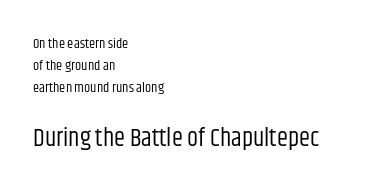
{"italic": "no", "bold": "no", "underline": "no", "align": "left", "line_spacing": "normal", "line_spacing_ratio": 1.57, "letter_spacing": "normal", "letter_spacing_em": 0.0, "larger_block": "second", "size_ratio": 1.79, "glyph_px": 25}
